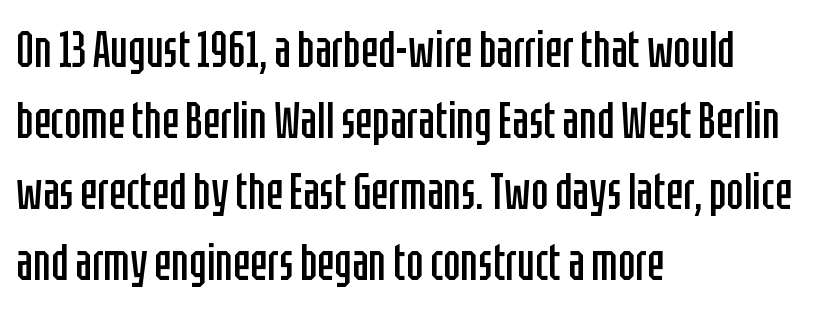
Q: Is the text bold? A: No.
Q: Is the text italic (slanted)? A: No, it is upright.
Q: Is the typeface a serif or a sans-serif typeface? A: Sans-serif.
Q: Is the text underlined? A: No.
Q: How is the paragraph aligned? A: Left-aligned.
Q: Is the spacing between letters normal or unusually wide? A: Normal.
Q: Is the spacing between lines tight, normal or loose? A: Normal.
Q: Width (condensed, normal, or wide)? A: Condensed.
Q: Stroke contrast? A: Low.
Q: x-height? A: Large.
Q: Monospaced? A: No.
